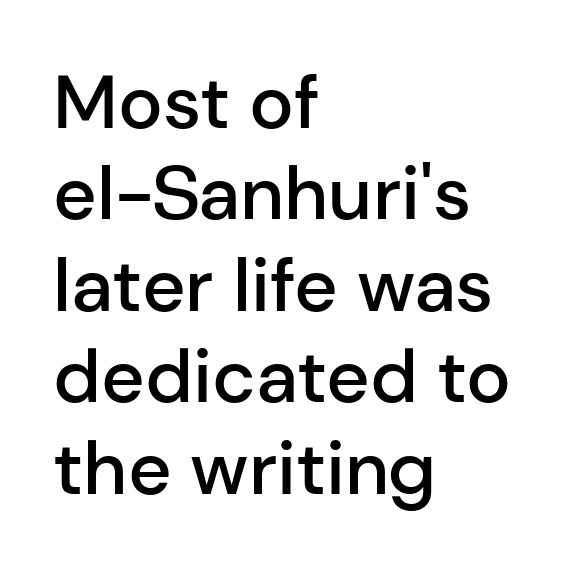
{"serif": "no", "italic": "no", "bold": "semi", "weight": "semibold", "width": "normal", "stroke_contrast": "low", "x_height": "medium", "monospaced": "no", "underline": "no", "align": "left", "line_spacing_ratio": 1.22, "letter_spacing": "normal", "letter_spacing_em": 0.0, "glyph_px": 75}
